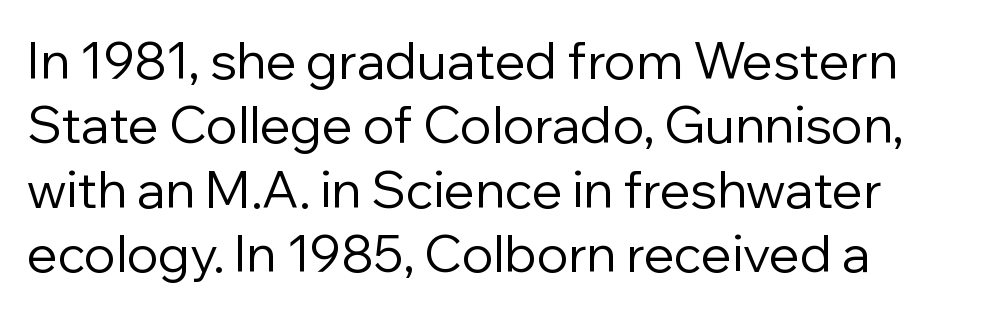
The letters advance in unequal steps, a hallmark of proportional type. In terms of leading, this rendering sits right in the middle. The weight would be labelled regular, book, light, or lighter still. Type style note: lacks serifs. Characters follow at the spacing the type designer built in. The zone under the glyphs is completely vacant.
